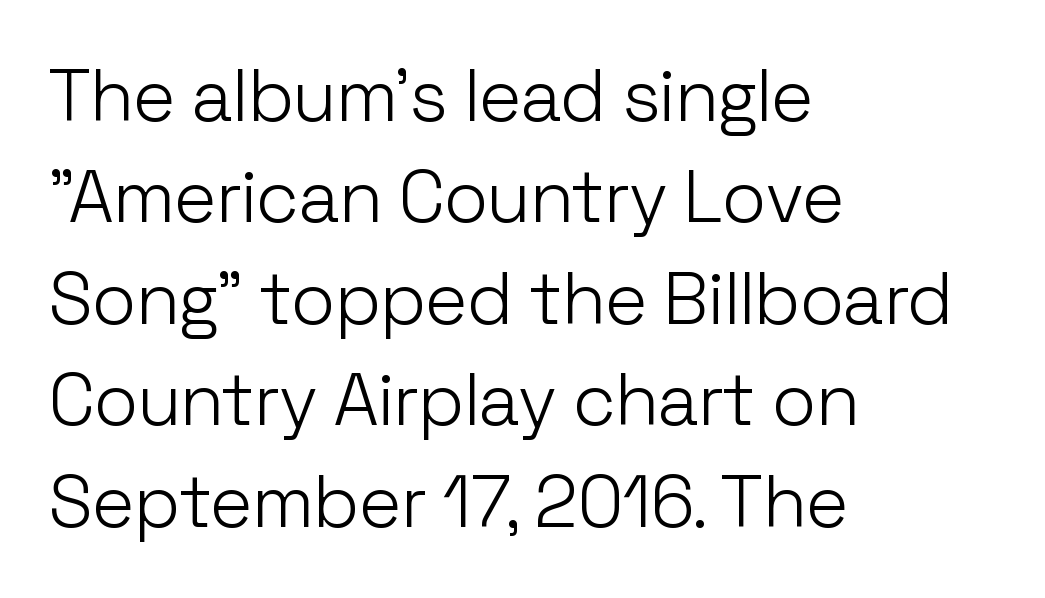
{"serif": "no", "italic": "no", "bold": "no", "weight": "light", "width": "normal", "stroke_contrast": "low", "x_height": "medium", "monospaced": "no", "underline": "no", "align": "left", "line_spacing": "normal", "line_spacing_ratio": 1.39, "letter_spacing": "normal", "letter_spacing_em": 0.0, "glyph_px": 73}
